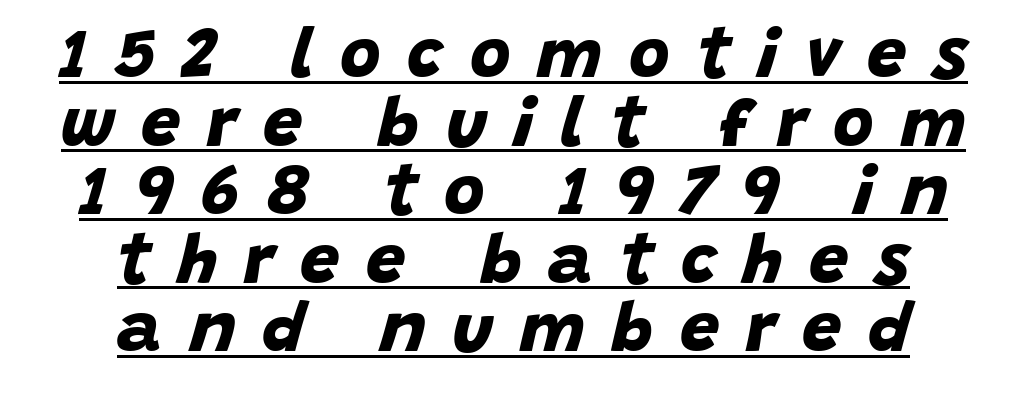
{"serif": "no", "bold": "yes", "weight": "bold", "width": "normal", "stroke_contrast": "low", "x_height": "large", "monospaced": "no", "underline": "yes", "align": "center", "line_spacing": "tight", "line_spacing_ratio": 0.98, "letter_spacing": "wide", "letter_spacing_em": 0.38, "glyph_px": 70}
